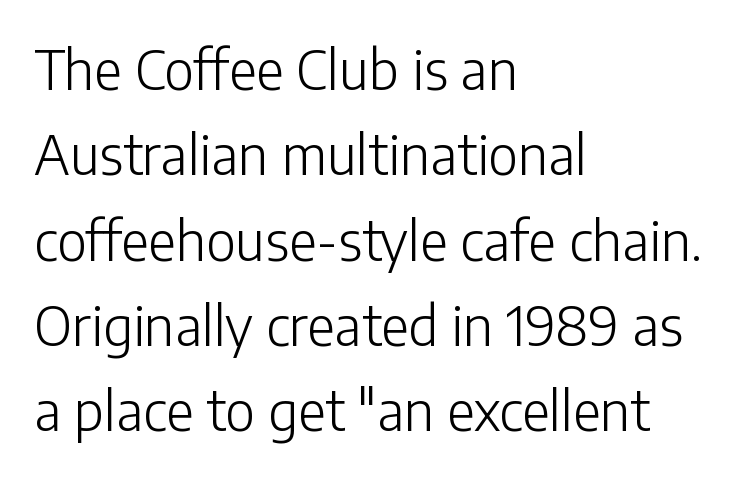
Counters stay open thanks to moderate or lighter strokes. In terms of posture, this sample is upright. Glyph-to-glyph distance matches everyday printed text. This sample has the flowing, uneven cadence of proportional lettering.
